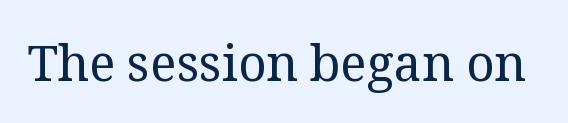
Q: Is the text bold? A: No.
Q: Is the text italic (slanted)? A: No, it is upright.
Q: Is the typeface a serif or a sans-serif typeface? A: Serif.
Q: Is the text underlined? A: No.
Q: Is the spacing between letters normal or unusually wide? A: Normal.
Q: Width (condensed, normal, or wide)? A: Normal.
Q: Stroke contrast? A: Medium.
Q: x-height? A: Medium.
Q: Monospaced? A: No.
